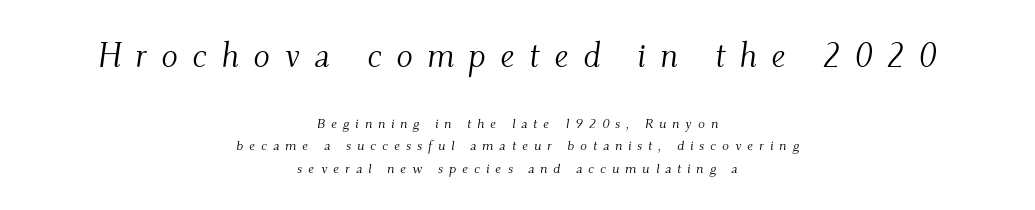
The image shows 34 px light serif type, italic (leaning right); set centered, normal line spacing (1.63x), unusually wide letter spacing (+0.42 em), not underlined; the first (top) block is 2.43x larger; medium stroke contrast and a small x-height.
